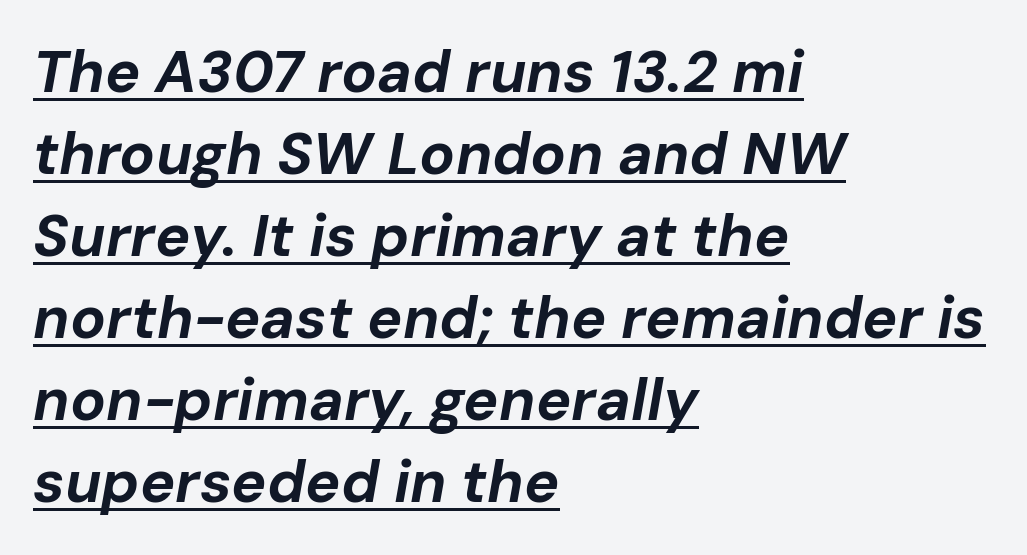
The image shows 59 px bold type, italic (leaning right); set left-aligned, normal line spacing (1.39x), normal letter spacing, underlined; low stroke contrast and a medium x-height.
